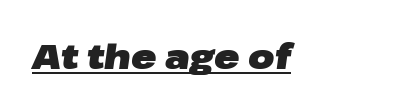
{"italic": "yes", "lean": "right", "slant_degrees": 8, "bold": "yes", "weight": "heavy", "width": "wide", "stroke_contrast": "low", "x_height": "medium", "monospaced": "no", "underline": "yes", "letter_spacing": "normal", "letter_spacing_em": 0.0, "glyph_px": 34}
